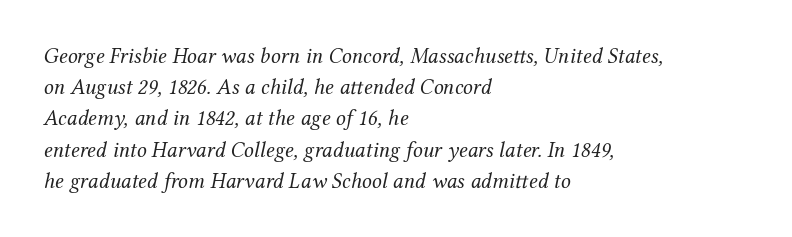
The image shows 22 px text type, italic (leaning right); set left-aligned, normal line spacing (1.42x), normal letter spacing, not underlined.
